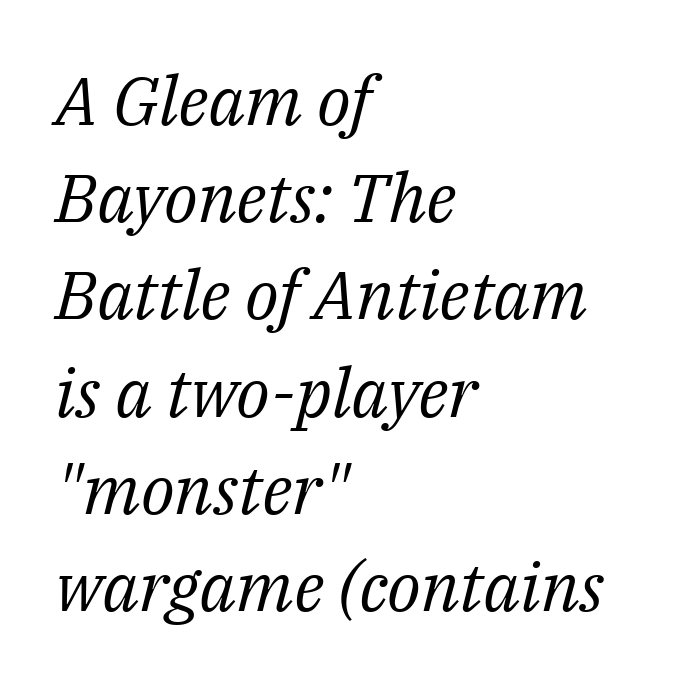
{"serif": "yes", "italic": "yes", "lean": "right", "slant_degrees": 14, "bold": "no", "weight": "regular", "width": "normal", "stroke_contrast": "medium", "x_height": "medium", "monospaced": "no", "underline": "no", "align": "left", "line_spacing": "normal", "line_spacing_ratio": 1.43, "letter_spacing": "normal", "letter_spacing_em": 0.0, "glyph_px": 68}
